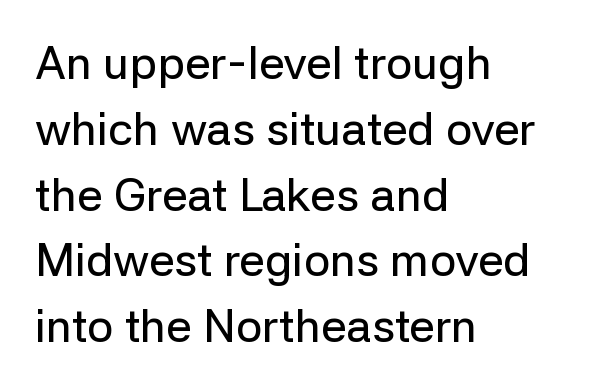
{"serif": "no", "italic": "no", "width": "normal", "stroke_contrast": "low", "x_height": "medium", "monospaced": "no", "underline": "no", "align": "left", "line_spacing": "normal", "line_spacing_ratio": 1.43, "letter_spacing": "normal", "letter_spacing_em": 0.0, "glyph_px": 46}
